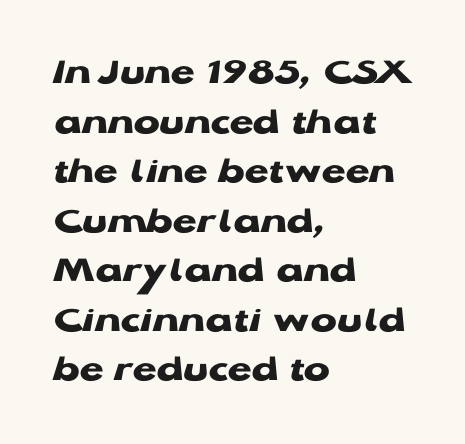
{"serif": "no", "italic": "no", "bold": "yes", "weight": "heavy", "width": "wide", "stroke_contrast": "low", "x_height": "medium", "monospaced": "no", "underline": "no", "align": "left", "line_spacing": "normal", "line_spacing_ratio": 1.27, "letter_spacing": "normal", "letter_spacing_em": 0.0, "glyph_px": 39}
